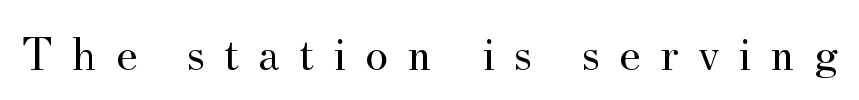
You can tell it's not italic because the verticals are truly vertical. The tracking reads as deliberately expanded to a designer's eye. No extra ink here — the face is not bold. The specimen omits any rule beneath the text block's lines.
